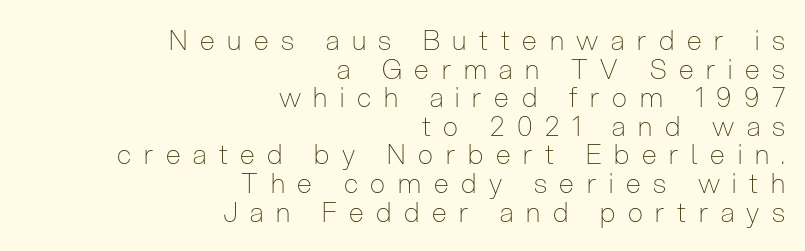
The horizontal fit of the characters is loose and conspicuously gappy. This is the regular roman posture of the typeface. Weight: regular or lighter. Alignment: flush right. The gap between lines stays unmarked.
